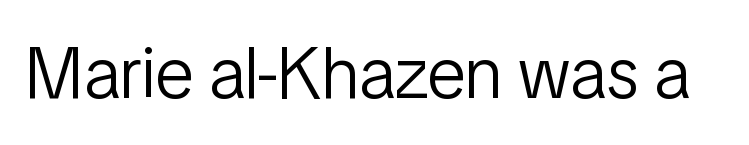
Q: Is the text bold? A: No.
Q: Is the text italic (slanted)? A: No, it is upright.
Q: Is the typeface a serif or a sans-serif typeface? A: Sans-serif.
Q: Is the text underlined? A: No.
Q: Is the spacing between letters normal or unusually wide? A: Normal.
Q: Width (condensed, normal, or wide)? A: Condensed.
Q: Stroke contrast? A: Low.
Q: x-height? A: Medium.
Q: Monospaced? A: No.
